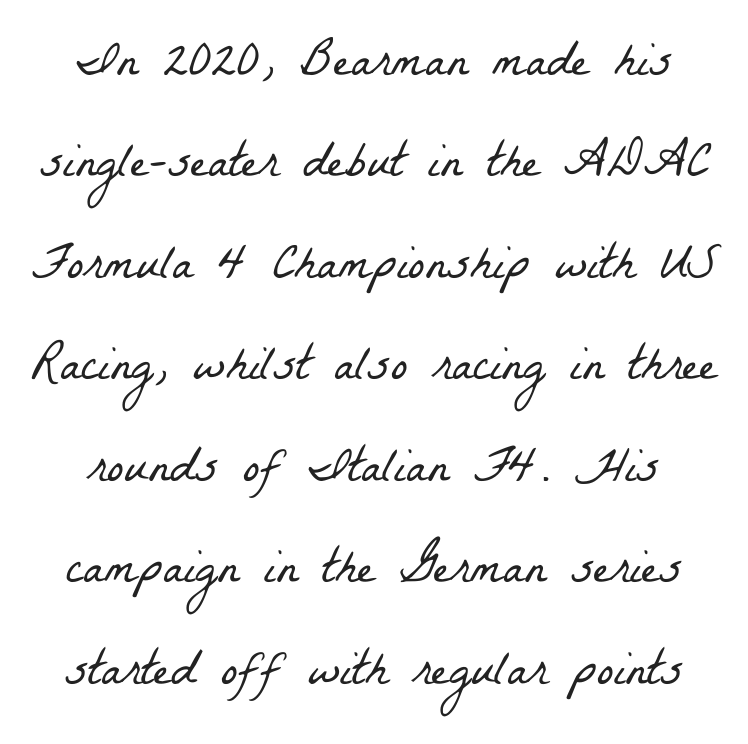
Q: Is the text bold? A: No.
Q: Is the typeface a serif or a sans-serif typeface? A: Serif.
Q: Is the text underlined? A: No.
Q: How is the paragraph aligned? A: Centered.
Q: Is the spacing between letters normal or unusually wide? A: Normal.
Q: Is the spacing between lines tight, normal or loose? A: Loose.
Q: Width (condensed, normal, or wide)? A: Condensed.
Q: Stroke contrast? A: Low.
Q: x-height? A: Medium.
Q: Monospaced? A: No.
